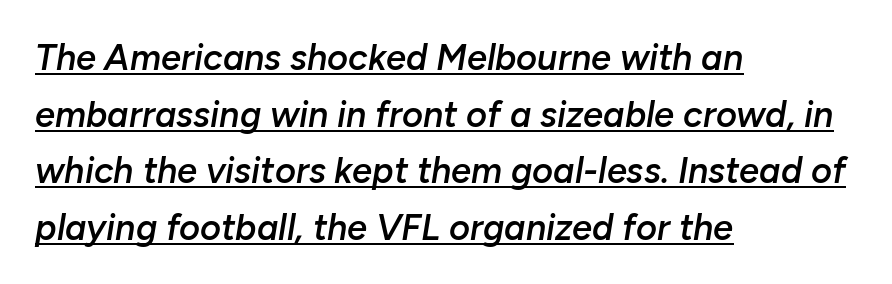
Does the weight exceed regular? Yes, but only to semibold. The passage shown is typed in a proportional face where columns would drift. Looks like someone drew a line under every word here. If you drew a line through each stem, it would be angled. Which margin do the lines hug? The left one — the right edge is uneven.
